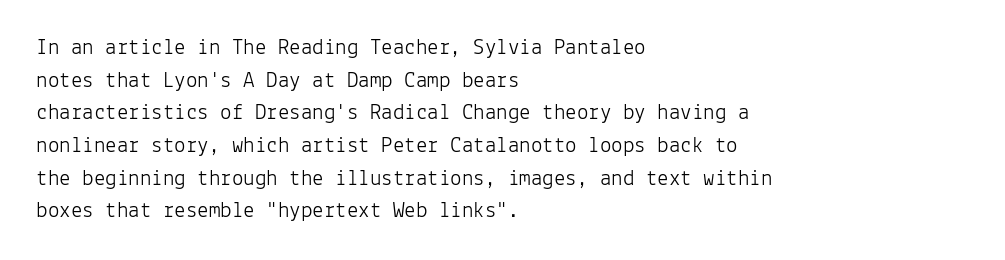
The image shows 23 px text type, upright; set left-aligned, normal line spacing (1.42x), normal letter spacing, not underlined.
